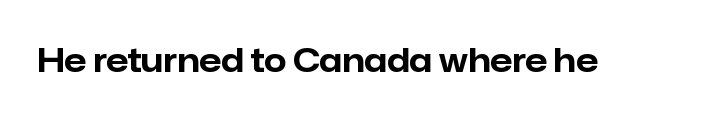
The image shows 32 px bold sans-serif type, upright; set normal letter spacing, not underlined; low stroke contrast and a medium x-height.
